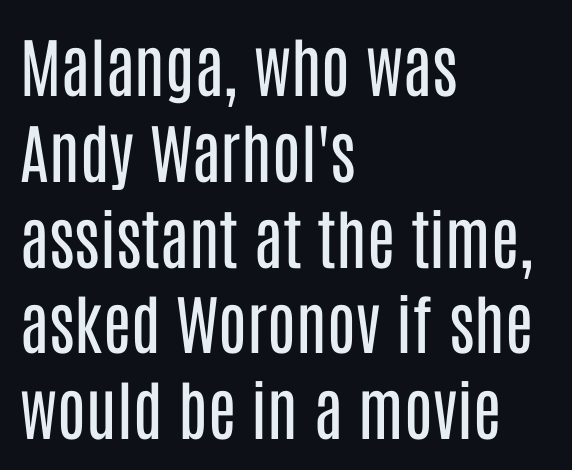
The image shows 65 px regular-weight, condensed sans-serif type, upright; set left-aligned, normal line spacing (1.32x), normal letter spacing, not underlined; low stroke contrast and a large x-height.
